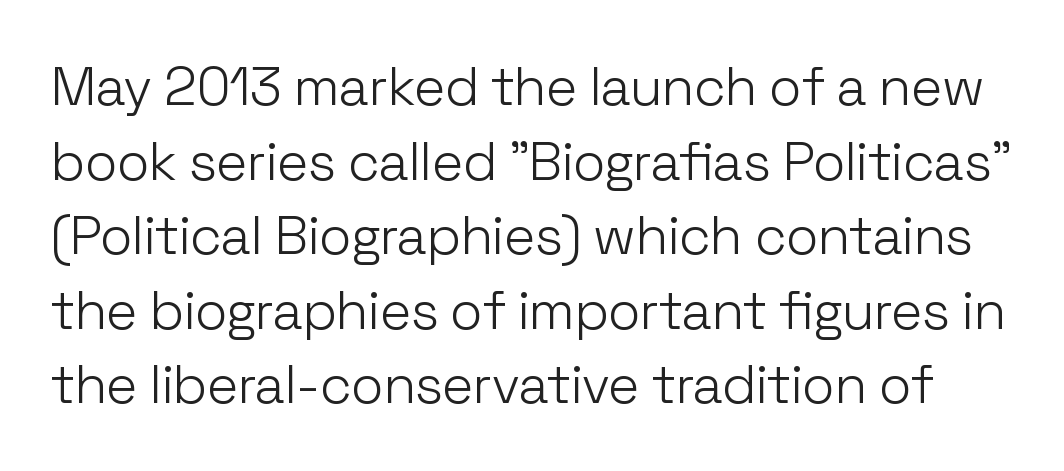
Q: Is the text bold? A: No.
Q: Is the text italic (slanted)? A: No, it is upright.
Q: Is the typeface a serif or a sans-serif typeface? A: Sans-serif.
Q: Is the text underlined? A: No.
Q: Is the spacing between letters normal or unusually wide? A: Normal.
Q: Is the spacing between lines tight, normal or loose? A: Normal.
Q: Width (condensed, normal, or wide)? A: Normal.
Q: Stroke contrast? A: Low.
Q: x-height? A: Medium.
Q: Monospaced? A: No.
